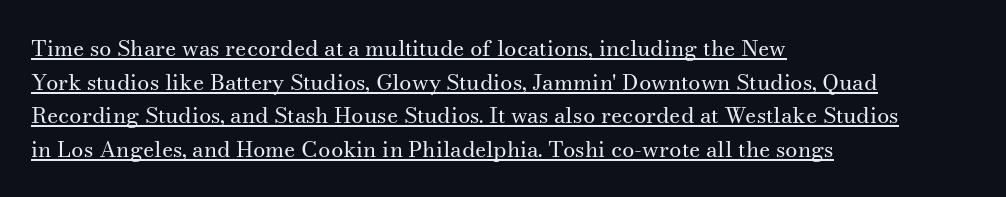
Q: Is the text bold? A: No.
Q: Is the text italic (slanted)? A: No, it is upright.
Q: Is the text underlined? A: Yes.
Q: How is the paragraph aligned? A: Left-aligned.
Q: Is the spacing between letters normal or unusually wide? A: Normal.
Q: Is the spacing between lines tight, normal or loose? A: Normal.
